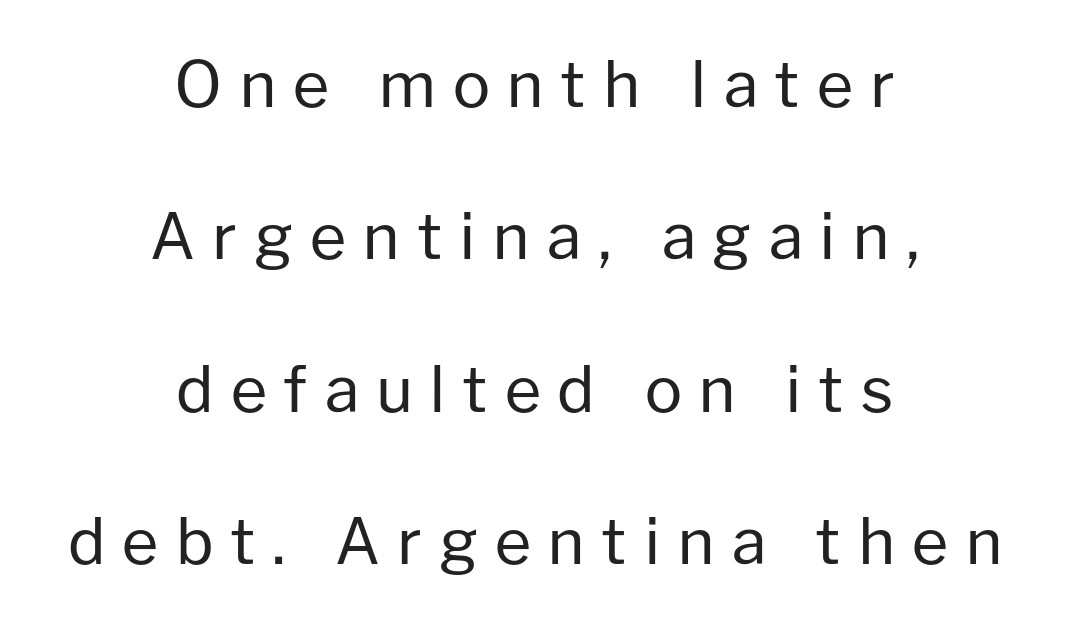
{"serif": "no", "italic": "no", "bold": "no", "weight": "regular", "width": "normal", "stroke_contrast": "low", "x_height": "medium", "monospaced": "no", "underline": "no", "align": "center", "line_spacing": "loose", "line_spacing_ratio": 2.42, "letter_spacing": "wide", "letter_spacing_em": 0.26, "glyph_px": 63}
